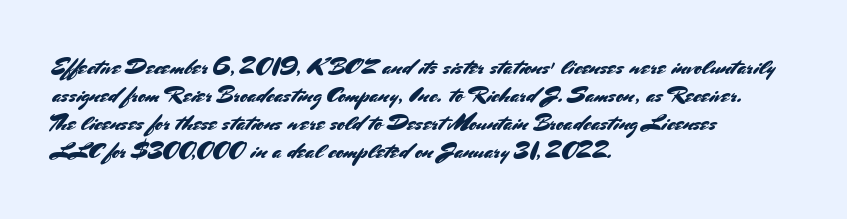
{"underline": "no", "align": "left", "line_spacing_ratio": 1.22, "letter_spacing": "normal", "letter_spacing_em": 0.0, "glyph_px": 23}
